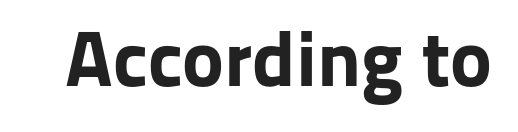
{"serif": "no", "italic": "no", "bold": "yes", "weight": "bold", "width": "normal", "stroke_contrast": "low", "x_height": "medium", "monospaced": "no", "underline": "no", "letter_spacing": "normal", "letter_spacing_em": 0.0, "glyph_px": 79}
